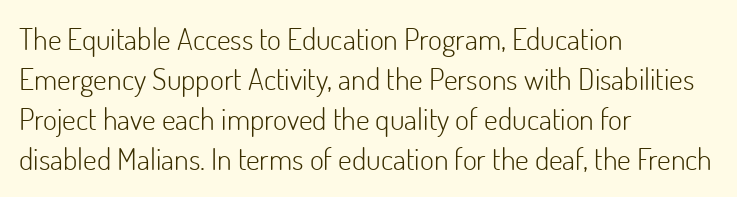
Q: Is the text bold? A: No.
Q: Is the text italic (slanted)? A: No, it is upright.
Q: Is the typeface a serif or a sans-serif typeface? A: Sans-serif.
Q: Is the text underlined? A: No.
Q: How is the paragraph aligned? A: Left-aligned.
Q: Is the spacing between letters normal or unusually wide? A: Normal.
Q: Is the spacing between lines tight, normal or loose? A: Normal.
Q: Width (condensed, normal, or wide)? A: Normal.
Q: Stroke contrast? A: Low.
Q: x-height? A: Small.
Q: Monospaced? A: No.
